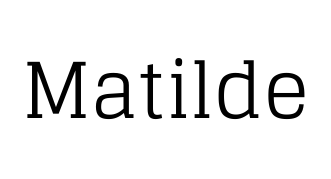
The letters look calm and open, with moderate or lighter stems. The foot of each line stays bare and open. The type family on display is of the serif kind. Varying glyph widths throughout — classic text-font behaviour. The face used here is rendered with its standard letterfit. Ordinary non-slanted type is in use.
